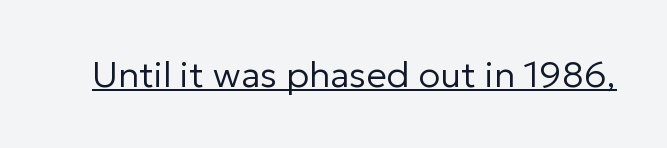
The image shows 36 px regular-weight sans-serif type, upright; set normal letter spacing, underlined; low stroke contrast and a medium x-height.
